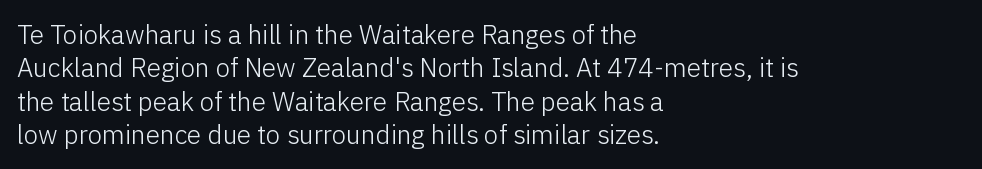
Compared with typical paragraphs, the rows here are spaced about the same. The letters stand straight up with perfectly vertical stems. Short and long lines alike share a common starting point at left. Is the stroke heavy? The answer is a plain regular-or-lighter. In terms of letterspacing, this is plain default setting. Just letters on the line, the space beneath them empty.
